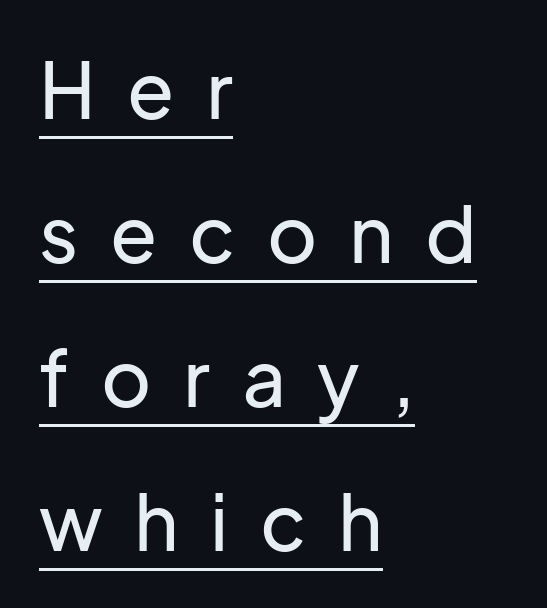
Q: Is the text italic (slanted)? A: No, it is upright.
Q: Is the typeface a serif or a sans-serif typeface? A: Sans-serif.
Q: Is the text underlined? A: Yes.
Q: How is the paragraph aligned? A: Left-aligned.
Q: Is the spacing between letters normal or unusually wide? A: Unusually wide.
Q: Width (condensed, normal, or wide)? A: Normal.
Q: Stroke contrast? A: Low.
Q: x-height? A: Medium.
Q: Monospaced? A: No.
